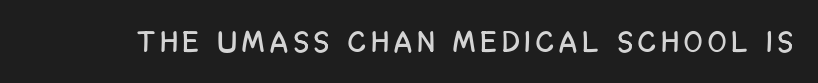
Note the varied advance widths — an 'i' is clearly narrower than an 'm'. Decoration check: the copy has no underline. Italic: no, the glyphs are upright roman. How are the letters spaced? Widely, with obvious added tracking. Stroke terminals: plain, sans-serif.
